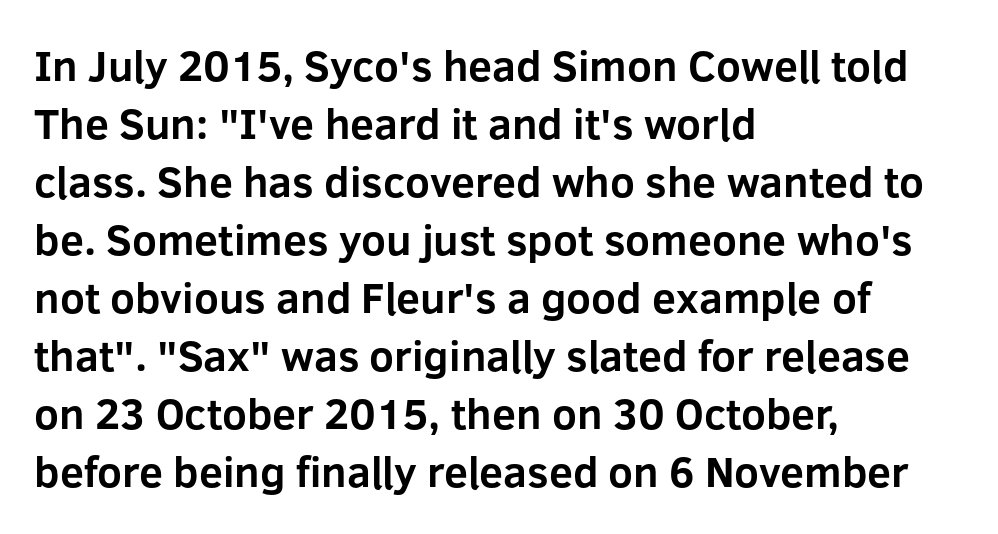
The face used here is proportionally spaced, like ordinary book or web type. Each line starts at the same left margin while the right side varies. Decoration check: the copy has no underline. Does the weight exceed regular? Yes, all the way to bold.
